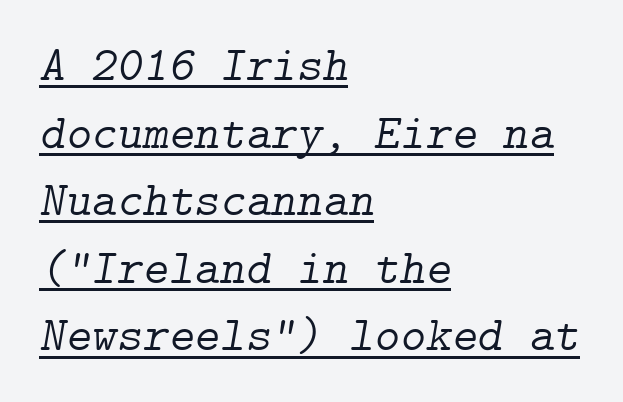
Q: Is the text bold? A: No.
Q: Is the text italic (slanted)? A: Yes, it leans right by about 9 degrees.
Q: Is the typeface a serif or a sans-serif typeface? A: Serif.
Q: Is the text underlined? A: Yes.
Q: How is the paragraph aligned? A: Left-aligned.
Q: Is the spacing between letters normal or unusually wide? A: Normal.
Q: Is the spacing between lines tight, normal or loose? A: Normal.
Q: Width (condensed, normal, or wide)? A: Normal.
Q: Stroke contrast? A: Low.
Q: x-height? A: Medium.
